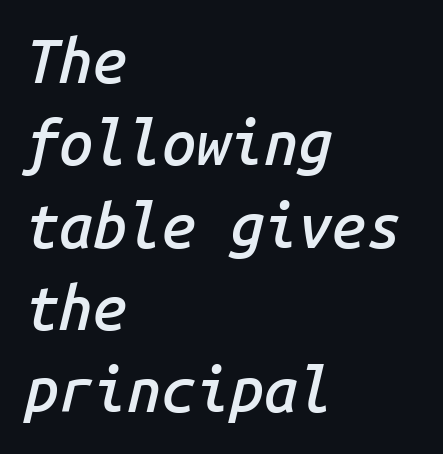
{"italic": "yes", "lean": "right", "slant_degrees": 14, "bold": "semi", "weight": "semibold", "width": "normal", "stroke_contrast": "low", "x_height": "medium", "monospaced": "yes", "underline": "no", "align": "left", "line_spacing": "normal", "line_spacing_ratio": 1.35, "letter_spacing": "normal", "letter_spacing_em": 0.0, "glyph_px": 61}
